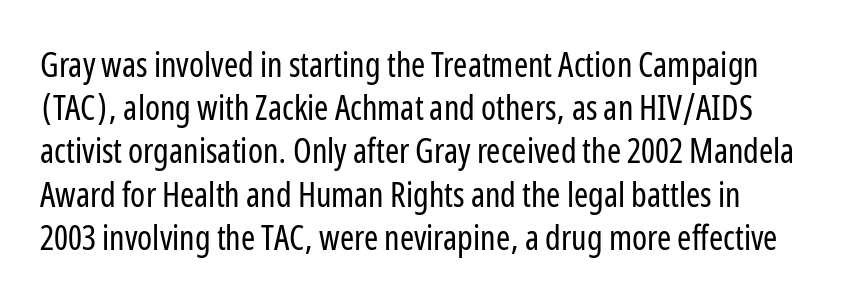
The image shows 34 px regular-weight, condensed sans-serif type, upright; set normal line spacing (1.27x), normal letter spacing, not underlined; low stroke contrast and a medium x-height.
